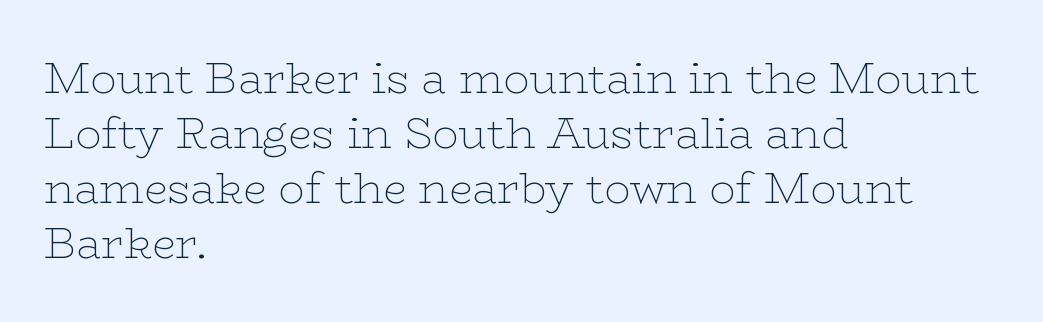
The image shows 43 px thin, wide serif type, upright; set left-aligned, normal line spacing (1.28x), normal letter spacing, not underlined; low stroke contrast and a medium x-height.
